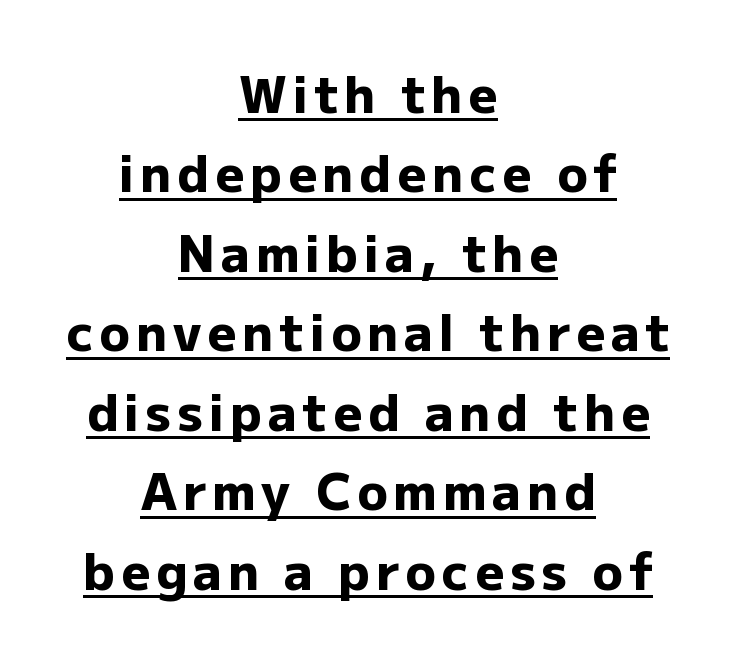
Q: Is the text bold? A: Yes.
Q: Is the text italic (slanted)? A: No, it is upright.
Q: Is the typeface a serif or a sans-serif typeface? A: Sans-serif.
Q: Is the text underlined? A: Yes.
Q: How is the paragraph aligned? A: Centered.
Q: Is the spacing between lines tight, normal or loose? A: Normal.
Q: Width (condensed, normal, or wide)? A: Normal.
Q: Stroke contrast? A: Low.
Q: x-height? A: Medium.
Q: Monospaced? A: No.
